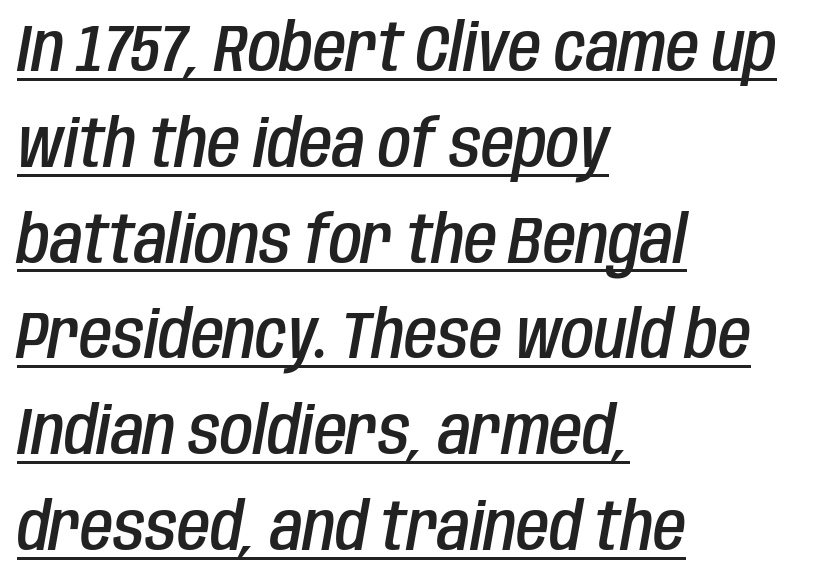
Q: Is the text bold? A: Semi-bold.
Q: Is the text italic (slanted)? A: Yes, it leans right by about 10 degrees.
Q: Is the text underlined? A: Yes.
Q: How is the paragraph aligned? A: Left-aligned.
Q: Is the spacing between letters normal or unusually wide? A: Normal.
Q: Is the spacing between lines tight, normal or loose? A: Normal.
Q: Width (condensed, normal, or wide)? A: Condensed.
Q: Stroke contrast? A: Low.
Q: x-height? A: Large.
Q: Monospaced? A: No.
